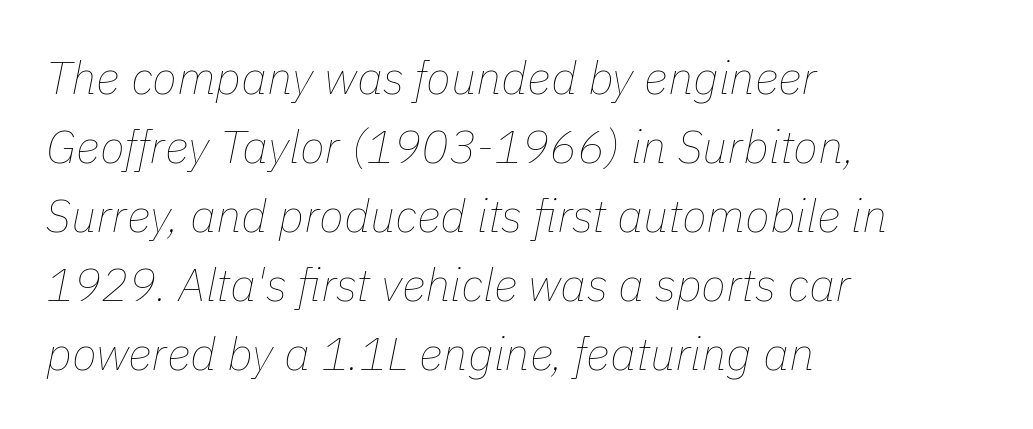
{"italic": "yes", "lean": "right", "slant_degrees": 11, "bold": "no", "weight": "thin", "width": "normal", "stroke_contrast": "low", "x_height": "medium", "monospaced": "no", "underline": "no", "align": "left", "line_spacing": "normal", "line_spacing_ratio": 1.5, "letter_spacing": "normal", "letter_spacing_em": 0.0, "glyph_px": 46}
